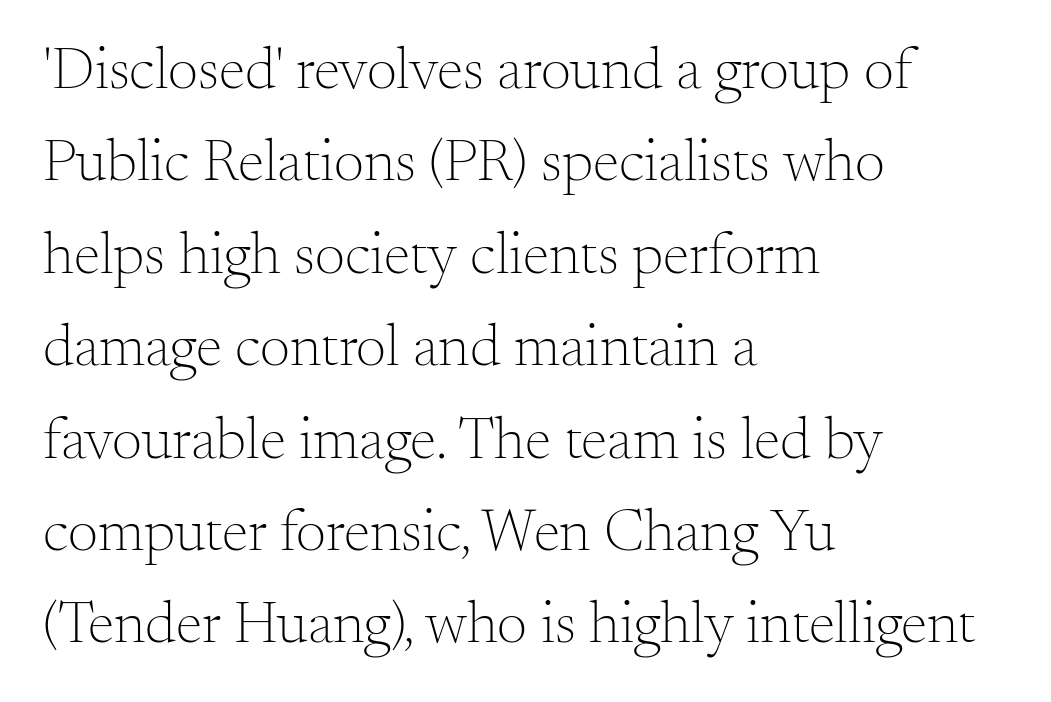
Q: Is the text bold? A: No.
Q: Is the text italic (slanted)? A: No, it is upright.
Q: Is the typeface a serif or a sans-serif typeface? A: Serif.
Q: Is the text underlined? A: No.
Q: How is the paragraph aligned? A: Left-aligned.
Q: Is the spacing between letters normal or unusually wide? A: Normal.
Q: Is the spacing between lines tight, normal or loose? A: Normal.
Q: Width (condensed, normal, or wide)? A: Normal.
Q: Stroke contrast? A: Medium.
Q: x-height? A: Small.
Q: Monospaced? A: No.
